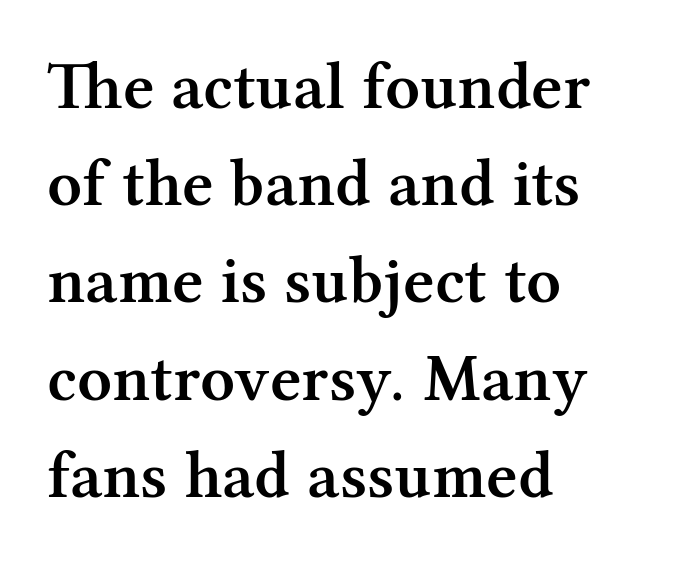
{"serif": "yes", "italic": "no", "bold": "semi", "weight": "semibold", "width": "normal", "stroke_contrast": "medium", "x_height": "medium", "monospaced": "no", "underline": "no", "align": "left", "line_spacing": "normal", "line_spacing_ratio": 1.43, "letter_spacing": "normal", "letter_spacing_em": 0.0, "glyph_px": 68}
